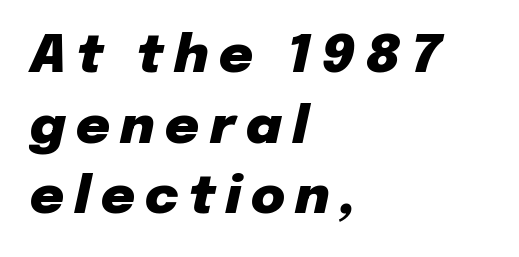
The image shows 52 px heavy type, italic (leaning right); set left-aligned, normal line spacing (1.36x), unusually wide letter spacing (+0.2 em), not underlined; low stroke contrast and a medium x-height.
